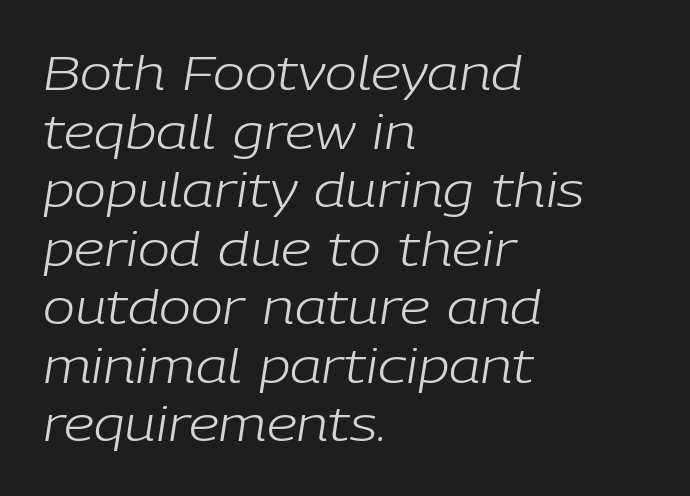
Q: Is the text bold? A: No.
Q: Is the text italic (slanted)? A: Yes, it leans right by about 9 degrees.
Q: Is the text underlined? A: No.
Q: How is the paragraph aligned? A: Left-aligned.
Q: Is the spacing between letters normal or unusually wide? A: Normal.
Q: Width (condensed, normal, or wide)? A: Normal.
Q: Stroke contrast? A: Low.
Q: x-height? A: Medium.
Q: Monospaced? A: No.
